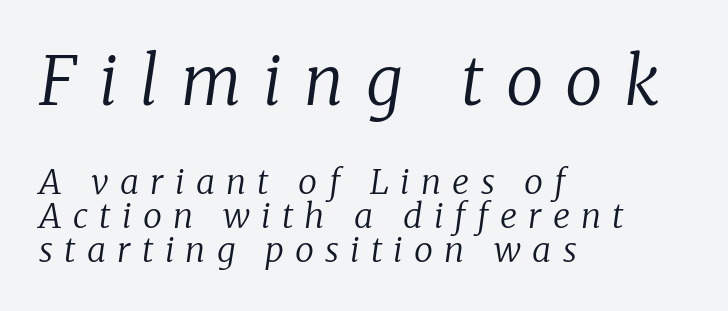
The image shows 67 px regular-weight serif type, italic (leaning right); set left-aligned, tight line spacing (1.0x), unusually wide letter spacing (+0.33 em), not underlined; the first (top) block is 1.97x larger; low stroke contrast and a medium x-height.
